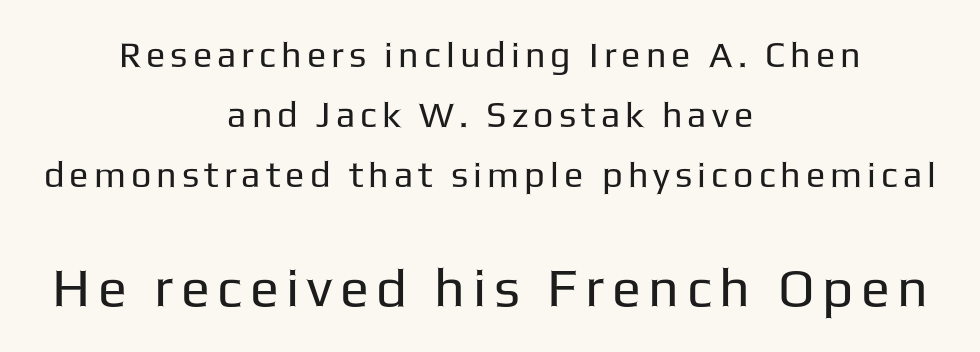
The image shows 54 px regular-weight sans-serif type, upright; set centered, normal line spacing (1.66x), not underlined; the second (bottom) block is 1.5x larger; low stroke contrast and a medium x-height.
